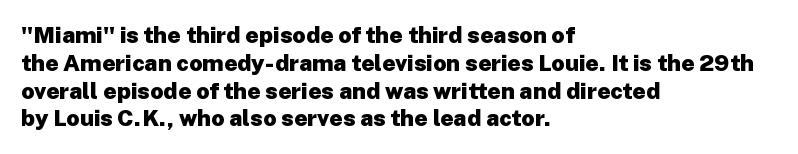
Q: Is the text bold? A: Yes.
Q: Is the text italic (slanted)? A: No, it is upright.
Q: Is the text underlined? A: No.
Q: How is the paragraph aligned? A: Left-aligned.
Q: Is the spacing between letters normal or unusually wide? A: Normal.
